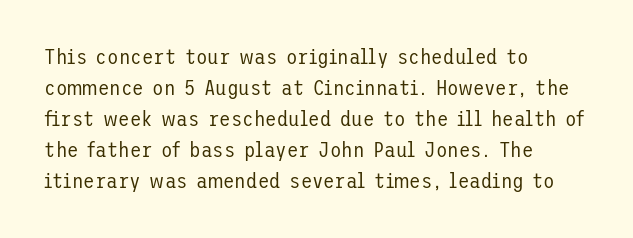
No chunkiness to these letters — they're not bold. The area under the type is left untouched. This rendering uses left alignment, leaving the right contour irregular. The font's upright variant was chosen for this text. Compared with typical body copy, the letter spacing here is the same.
